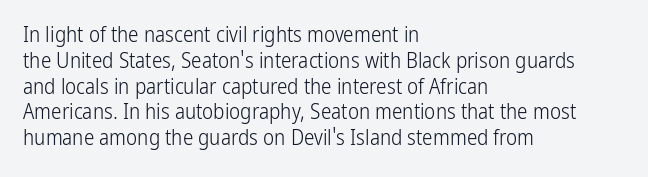
Q: Is the text bold? A: No.
Q: Is the text italic (slanted)? A: No, it is upright.
Q: Is the text underlined? A: No.
Q: How is the paragraph aligned? A: Left-aligned.
Q: Is the spacing between letters normal or unusually wide? A: Normal.
